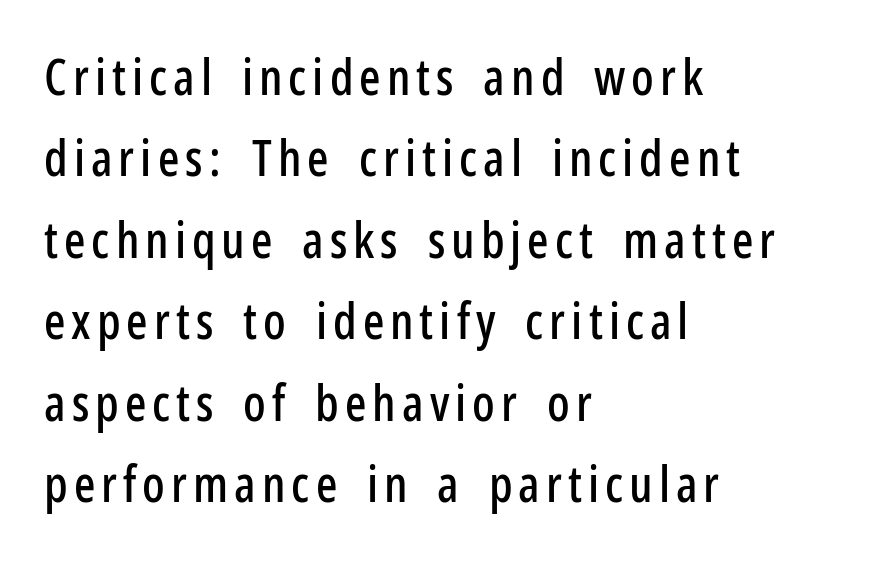
{"serif": "no", "italic": "no", "width": "condensed", "stroke_contrast": "low", "x_height": "medium", "monospaced": "no", "underline": "no", "align": "left", "line_spacing": "normal", "line_spacing_ratio": 1.63, "glyph_px": 50}
